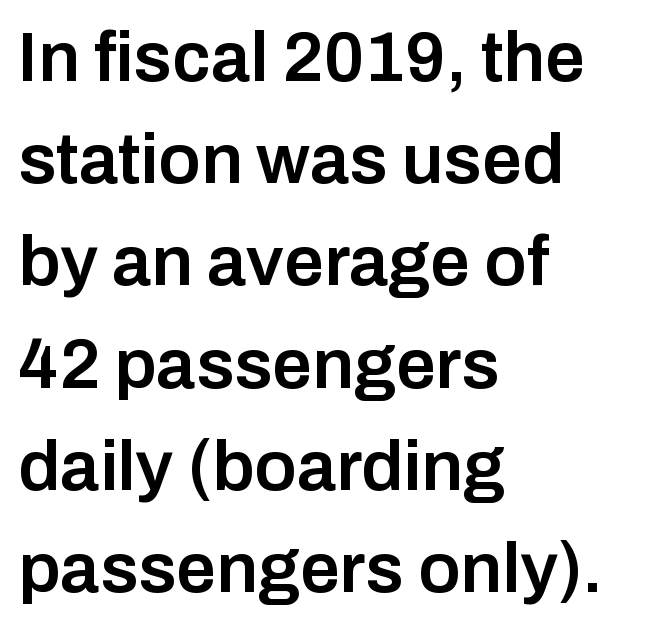
The image shows 71 px semibold sans-serif type, upright; set left-aligned, normal line spacing (1.44x), normal letter spacing, not underlined; low stroke contrast and a medium x-height.
